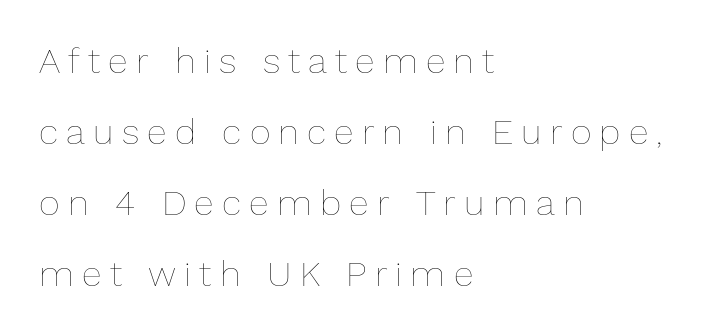
The image shows 36 px thin type, upright; set left-aligned, loose line spacing (1.97x), unusually wide letter spacing (+0.23 em), not underlined; low stroke contrast and a medium x-height.
